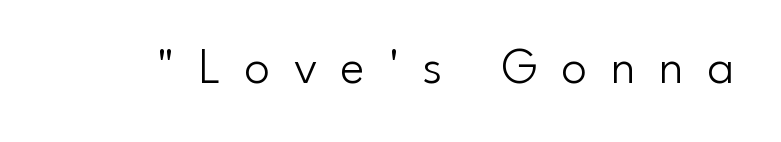
The image shows 51 px light sans-serif type, upright; set unusually wide letter spacing (+0.46 em), not underlined; low stroke contrast and a small x-height.
